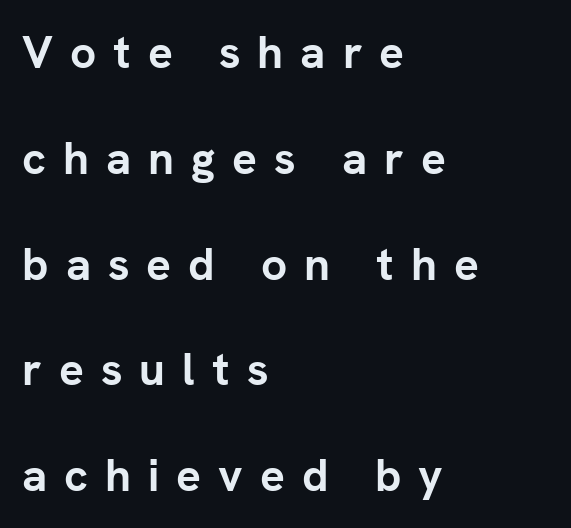
{"serif": "no", "italic": "no", "bold": "yes", "weight": "semibold", "width": "normal", "stroke_contrast": "low", "x_height": "medium", "monospaced": "no", "underline": "no", "align": "left", "line_spacing": "loose", "line_spacing_ratio": 2.3, "letter_spacing": "wide", "letter_spacing_em": 0.37, "glyph_px": 46}
